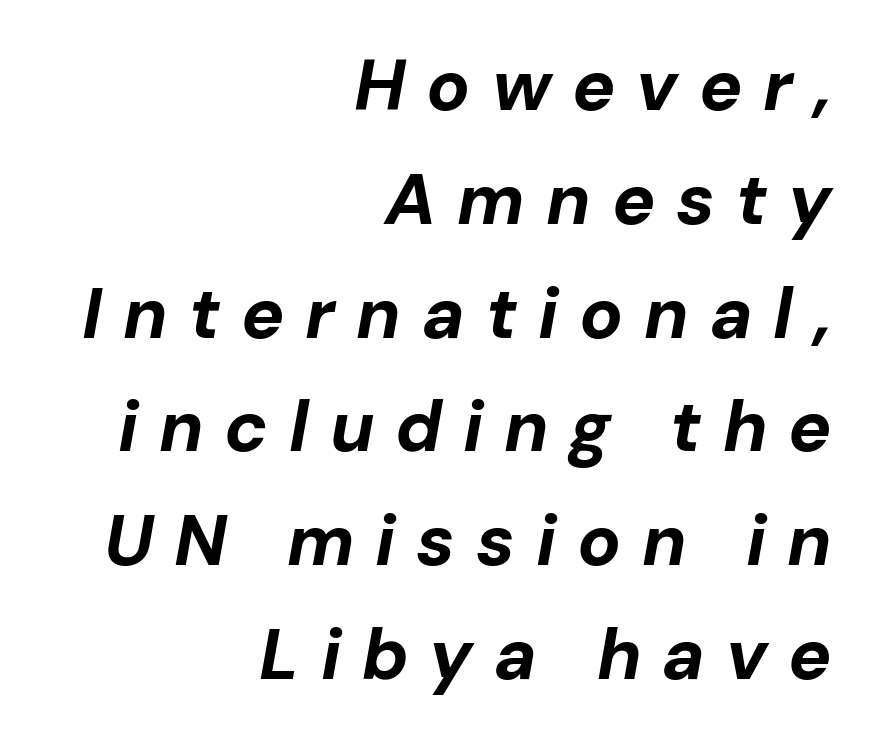
The image shows 72 px bold type, italic (leaning right); set right-aligned, normal line spacing (1.58x), unusually wide letter spacing (+0.29 em), not underlined; low stroke contrast and a medium x-height.
